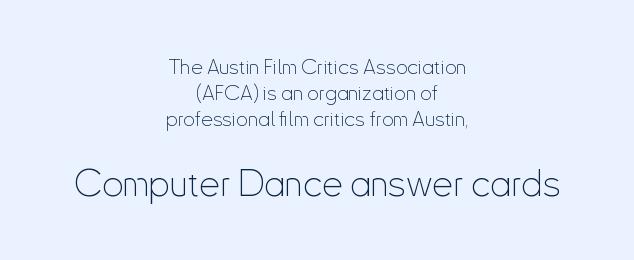
{"serif": "no", "italic": "no", "bold": "no", "weight": "thin", "width": "condensed", "stroke_contrast": "low", "x_height": "small", "monospaced": "no", "underline": "no", "align": "center", "line_spacing_ratio": 1.24, "letter_spacing": "normal", "letter_spacing_em": 0.0, "larger_block": "second", "size_ratio": 1.76, "glyph_px": 37}
